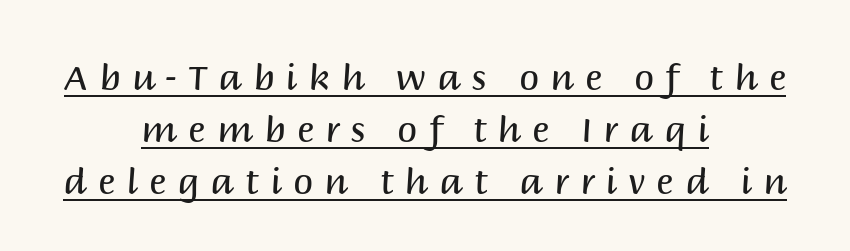
{"serif": "no", "bold": "no", "weight": "regular", "width": "normal", "stroke_contrast": "medium", "x_height": "large", "monospaced": "no", "underline": "yes", "align": "center", "line_spacing": "normal", "line_spacing_ratio": 1.44, "letter_spacing": "wide", "letter_spacing_em": 0.31, "glyph_px": 36}
